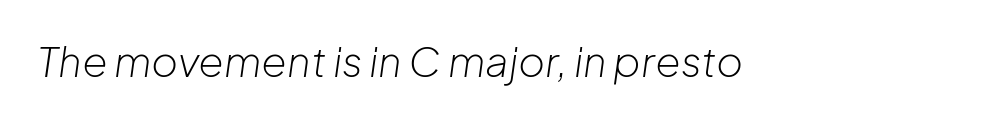
The image shows 41 px light type, italic (leaning right); set normal letter spacing, not underlined; low stroke contrast and a medium x-height.
